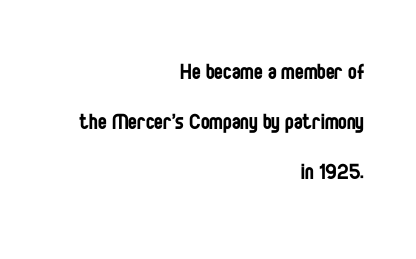
The space directly below the letters is spotless. Teacher's note: observe the even right margin — that is flush-right alignment. Notice the wide empty band between every row — that's loose leading. No letter is thick-stroked: the sample isn't bold. This rendering leaves character spacing at its baseline value. Notice how the stems are strictly vertical — no italics here.
